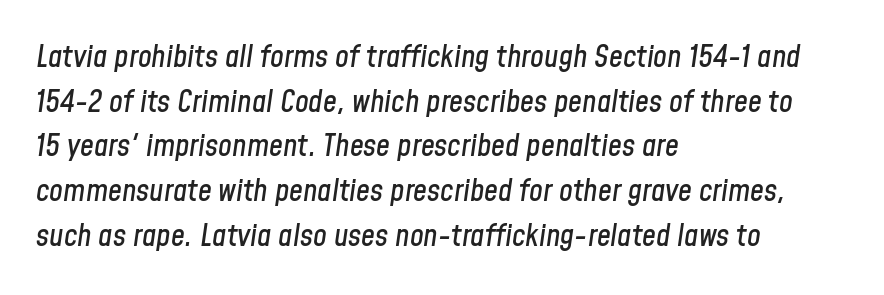
Q: Is the text italic (slanted)? A: Yes, it leans right by about 8 degrees.
Q: Is the text underlined? A: No.
Q: How is the paragraph aligned? A: Left-aligned.
Q: Is the spacing between letters normal or unusually wide? A: Normal.
Q: Is the spacing between lines tight, normal or loose? A: Normal.
Q: Width (condensed, normal, or wide)? A: Condensed.
Q: Stroke contrast? A: Low.
Q: x-height? A: Medium.
Q: Monospaced? A: No.
